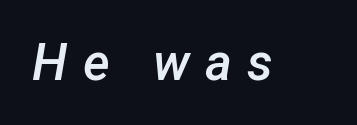
The lettering tilts uniformly, giving the passage an italic look. Is the letter spacing exaggerated? Yes — the characters are pushed far apart. Firm but not heavy-handed strokes: this text is semibold. Character widths vary here, with narrow letters taking less room than wide ones. Descenders are the only things crossing below the line.
